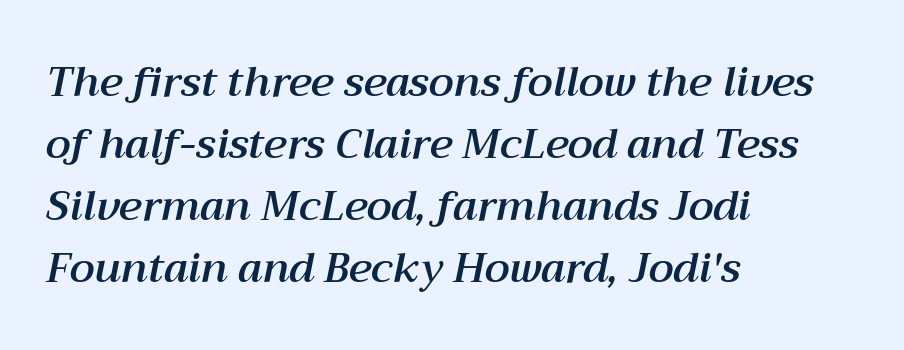
Notice how descenders clear the ascenders below comfortably — that's standard leading. You could not count columns in this text — the font is proportionally spaced. Between one letter and the next there's only the usual sliver of space. The words here are not underlined. A student would call this left alignment; a typographer would say flush left, rag right.
